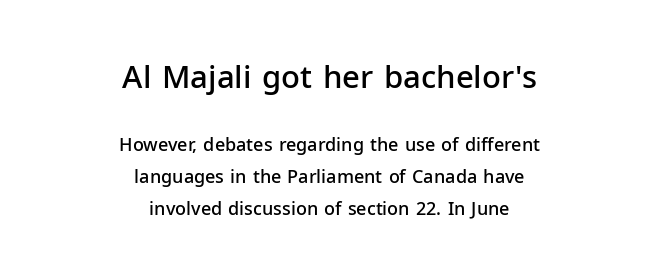
Q: Is the text bold? A: Semi-bold.
Q: Is the text italic (slanted)? A: No, it is upright.
Q: Is the typeface a serif or a sans-serif typeface? A: Sans-serif.
Q: Is the text underlined? A: No.
Q: How is the paragraph aligned? A: Centered.
Q: Is the spacing between letters normal or unusually wide? A: Normal.
Q: Which block of text is set in a larger size, the first (top) or the second (bottom)? A: The first (top) one.
Q: Width (condensed, normal, or wide)? A: Normal.
Q: Stroke contrast? A: Low.
Q: x-height? A: Medium.
Q: Monospaced? A: No.
